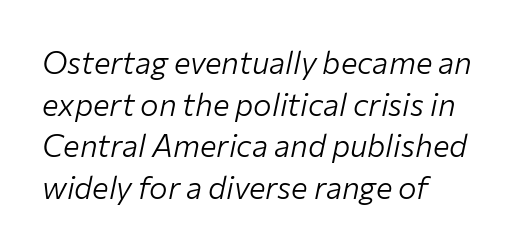
The image shows 31 px light type, italic (leaning right); set left-aligned, normal line spacing (1.34x), normal letter spacing, not underlined; low stroke contrast and a medium x-height.
